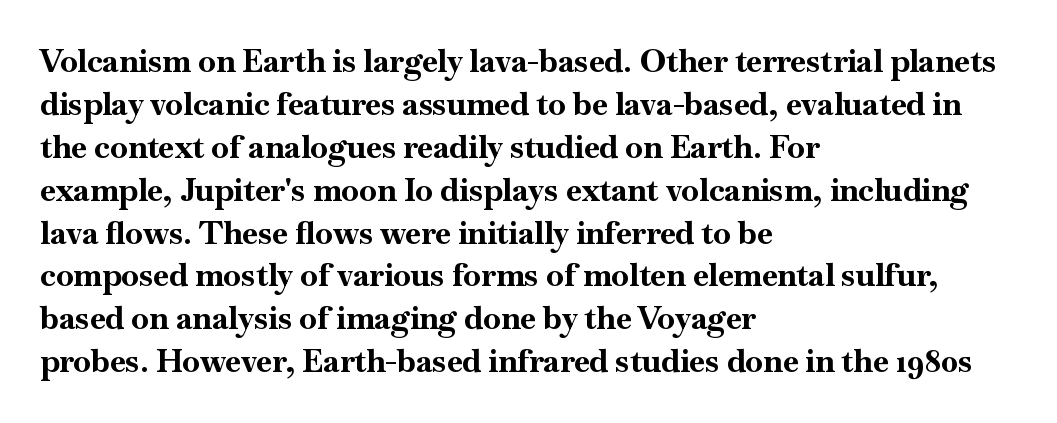
The image shows 32 px bold serif type, upright; set left-aligned, normal line spacing (1.34x), normal letter spacing, not underlined; high stroke contrast and a small x-height.
